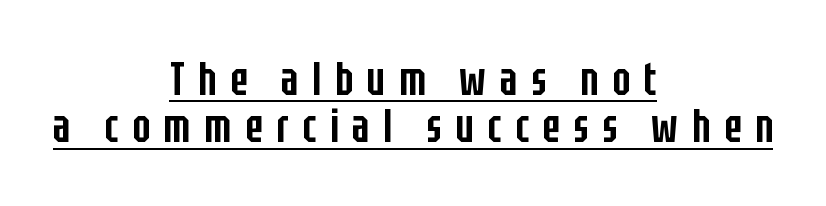
Q: Is the text bold? A: Semi-bold.
Q: Is the text italic (slanted)? A: No, it is upright.
Q: Is the typeface a serif or a sans-serif typeface? A: Sans-serif.
Q: Is the text underlined? A: Yes.
Q: How is the paragraph aligned? A: Centered.
Q: Is the spacing between letters normal or unusually wide? A: Unusually wide.
Q: Is the spacing between lines tight, normal or loose? A: Tight.
Q: Width (condensed, normal, or wide)? A: Condensed.
Q: Stroke contrast? A: Low.
Q: x-height? A: Large.
Q: Monospaced? A: No.
